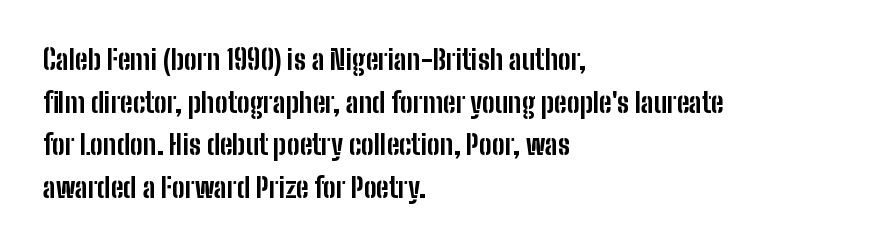
The image shows 27 px bold type, upright; set left-aligned, normal line spacing (1.58x), normal letter spacing, not underlined.
